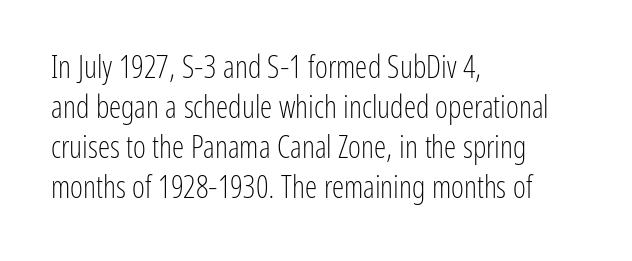
{"serif": "no", "italic": "no", "bold": "no", "weight": "light", "width": "condensed", "stroke_contrast": "low", "x_height": "medium", "monospaced": "no", "underline": "no", "align": "left", "line_spacing": "normal", "line_spacing_ratio": 1.29, "letter_spacing": "normal", "letter_spacing_em": 0.0, "glyph_px": 31}
